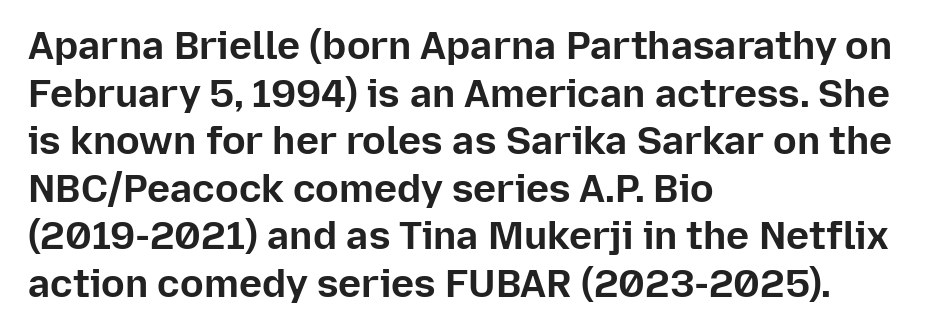
Q: Is the text bold? A: Yes.
Q: Is the text italic (slanted)? A: No, it is upright.
Q: Is the typeface a serif or a sans-serif typeface? A: Sans-serif.
Q: Is the text underlined? A: No.
Q: How is the paragraph aligned? A: Left-aligned.
Q: Is the spacing between letters normal or unusually wide? A: Normal.
Q: Width (condensed, normal, or wide)? A: Normal.
Q: Stroke contrast? A: Low.
Q: x-height? A: Medium.
Q: Monospaced? A: No.
